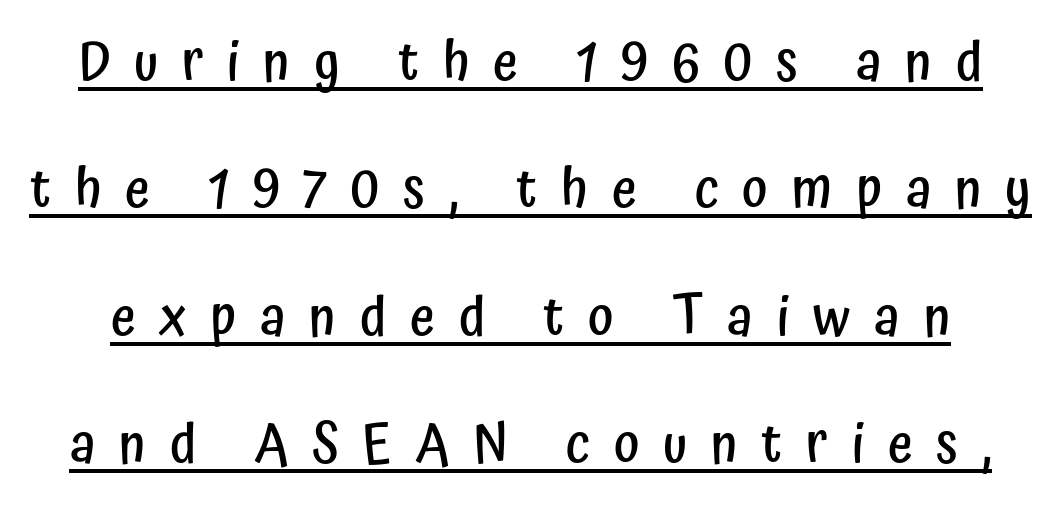
{"serif": "no", "italic": "no", "bold": "semi", "weight": "semibold", "width": "condensed", "stroke_contrast": "low", "x_height": "medium", "monospaced": "no", "underline": "yes", "line_spacing": "loose", "line_spacing_ratio": 2.36, "letter_spacing": "wide", "letter_spacing_em": 0.44, "glyph_px": 54}
